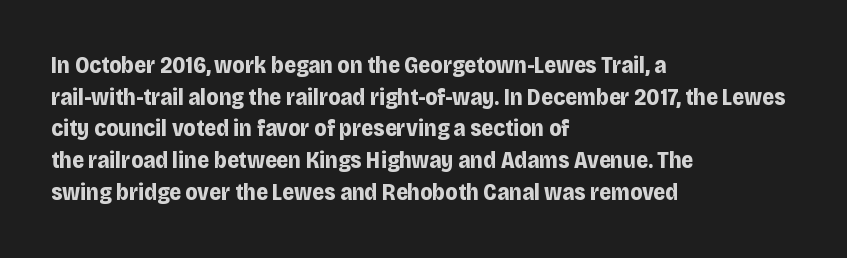
The image shows 23 px bold type, upright; set left-aligned, normal line spacing (1.38x), normal letter spacing, not underlined.
